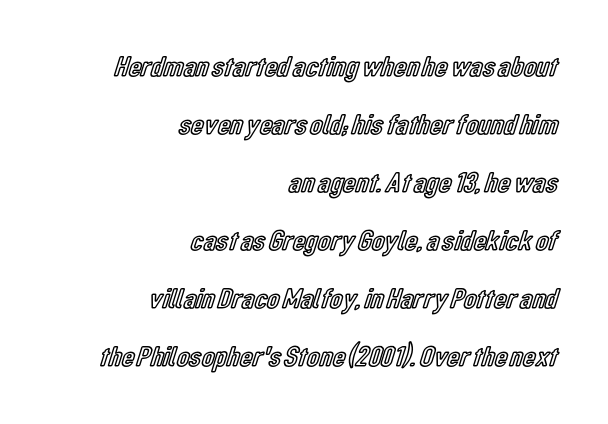
Think of a printed novel: that variable character pitch is what you see here. Teacher's note: observe the even right margin — that is flush-right alignment. Students, note that the glyphs here touch the page at normal intervals. A bare baseline throughout the passage.
